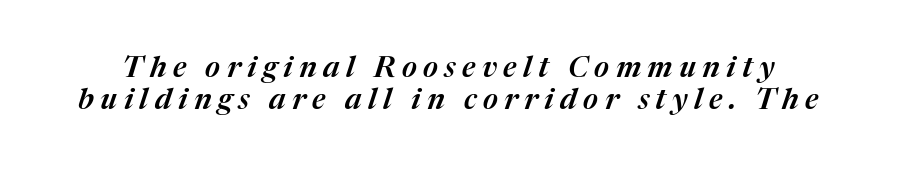
Q: Is the text italic (slanted)? A: Yes, it leans right by about 17 degrees.
Q: Is the text underlined? A: No.
Q: Is the spacing between letters normal or unusually wide? A: Unusually wide.
Q: Is the spacing between lines tight, normal or loose? A: Tight.
Q: Width (condensed, normal, or wide)? A: Normal.
Q: Stroke contrast? A: Medium.
Q: x-height? A: Medium.
Q: Monospaced? A: No.
